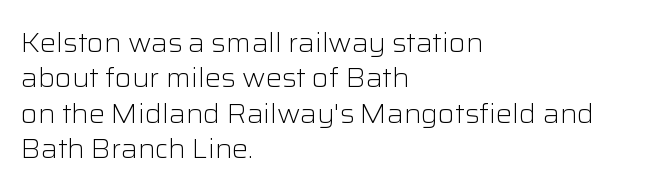
{"italic": "no", "bold": "no", "underline": "no", "align": "left", "line_spacing": "normal", "line_spacing_ratio": 1.31, "letter_spacing": "normal", "letter_spacing_em": 0.0, "glyph_px": 27}
